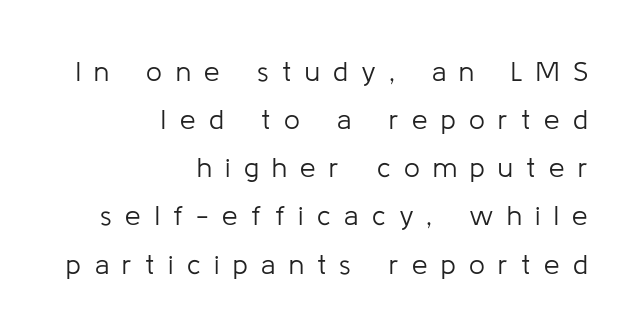
The image shows 28 px light sans-serif type, upright; set right-aligned, line spacing 1.72x, unusually wide letter spacing (+0.48 em), not underlined; low stroke contrast and a medium x-height.
